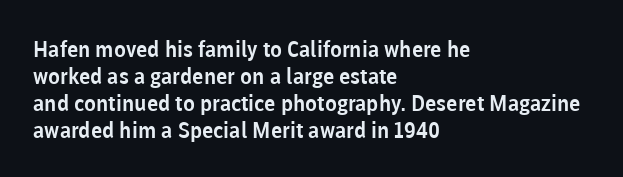
Q: Is the text italic (slanted)? A: No, it is upright.
Q: Is the text underlined? A: No.
Q: How is the paragraph aligned? A: Left-aligned.
Q: Is the spacing between letters normal or unusually wide? A: Normal.
